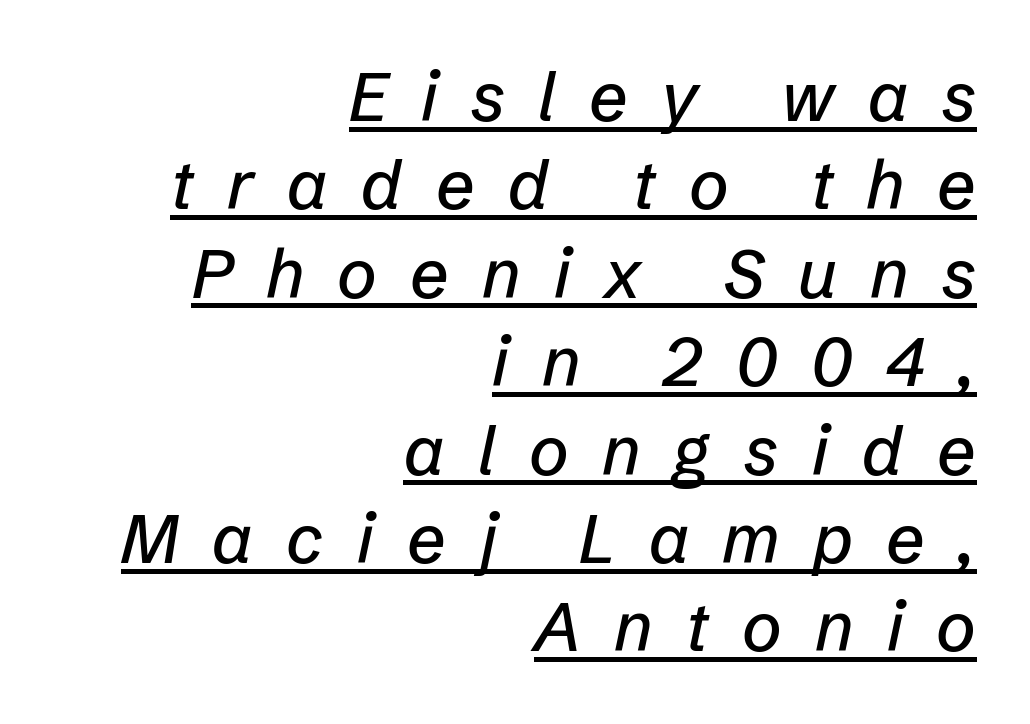
Q: Is the text italic (slanted)? A: Yes, it leans right by about 12 degrees.
Q: Is the text underlined? A: Yes.
Q: How is the paragraph aligned? A: Right-aligned.
Q: Is the spacing between letters normal or unusually wide? A: Unusually wide.
Q: Is the spacing between lines tight, normal or loose? A: Normal.
Q: Width (condensed, normal, or wide)? A: Normal.
Q: Stroke contrast? A: Low.
Q: x-height? A: Medium.
Q: Monospaced? A: No.
